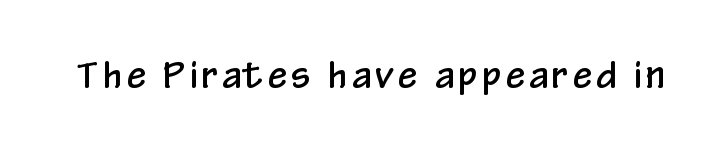
The image shows 35 px condensed sans-serif type, upright; set not underlined; low stroke contrast and a medium x-height.
